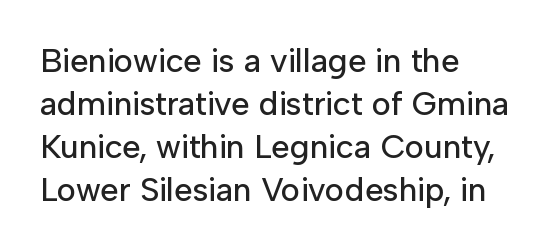
The image shows 33 px sans-serif type, upright; set left-aligned, normal line spacing (1.3x), normal letter spacing, not underlined; low stroke contrast and a medium x-height.
